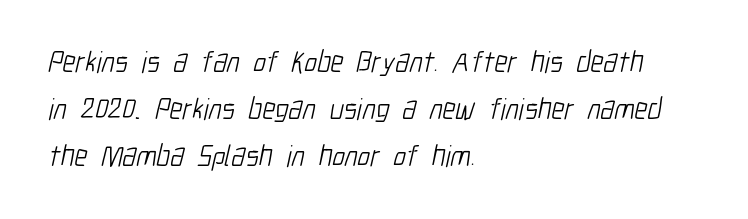
The image shows 30 px light, condensed sans-serif type; set left-aligned, normal line spacing (1.57x), normal letter spacing, not underlined; low stroke contrast and a medium x-height.
